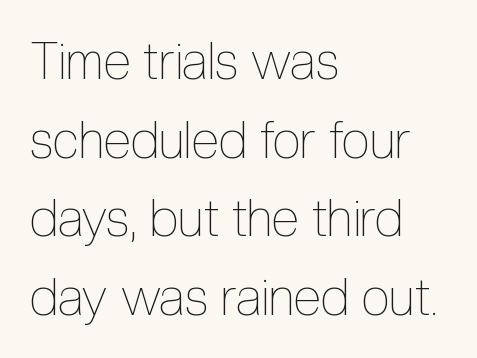
{"italic": "no", "bold": "no", "weight": "thin", "width": "condensed", "x_height": "medium", "monospaced": "no", "underline": "no", "align": "left", "line_spacing": "normal", "line_spacing_ratio": 1.54, "letter_spacing": "normal", "letter_spacing_em": 0.0, "glyph_px": 51}
